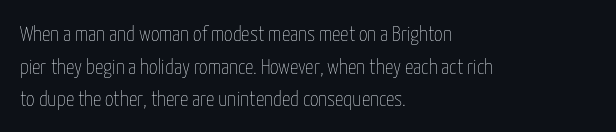
The axis of the letterforms is exactly vertical. Here the glyphs are tracked normally, forming tight word shapes. Descenders hang freely into open space. Line beginnings align vertically; line endings do not. The rows are spaced the way most documents space them.
